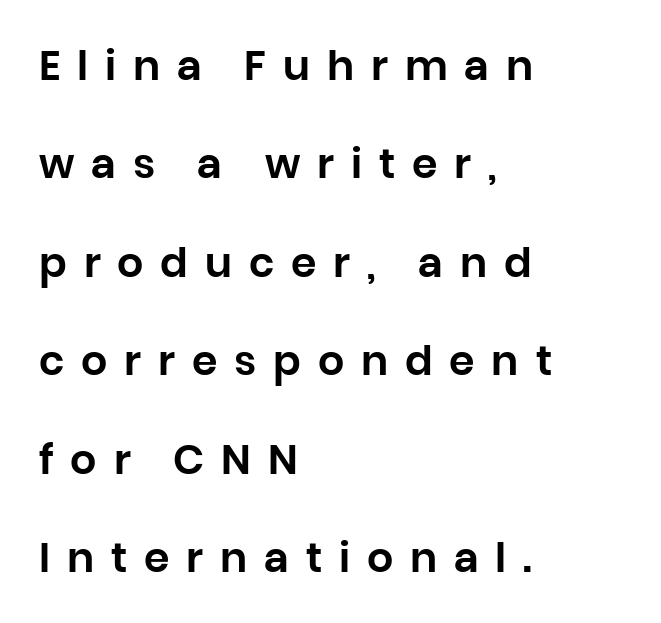
{"serif": "no", "italic": "no", "width": "normal", "stroke_contrast": "low", "x_height": "large", "monospaced": "no", "underline": "no", "align": "left", "line_spacing": "loose", "line_spacing_ratio": 2.4, "letter_spacing": "wide", "letter_spacing_em": 0.41, "glyph_px": 41}
